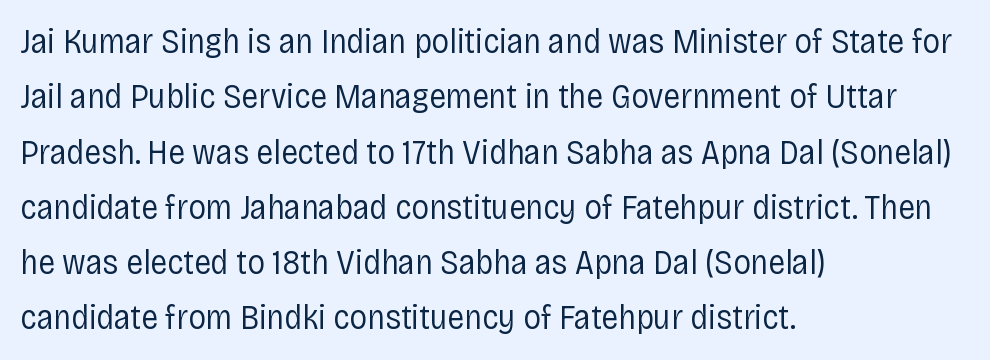
The image shows 35 px regular-weight, condensed sans-serif type, upright; set left-aligned, normal line spacing (1.58x), normal letter spacing, not underlined; low stroke contrast and a large x-height.
